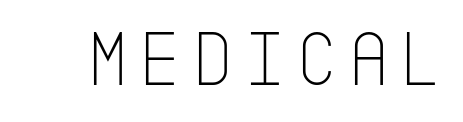
The image shows 80 px thin, condensed sans-serif type, upright; set not underlined; low stroke contrast and a large x-height.
